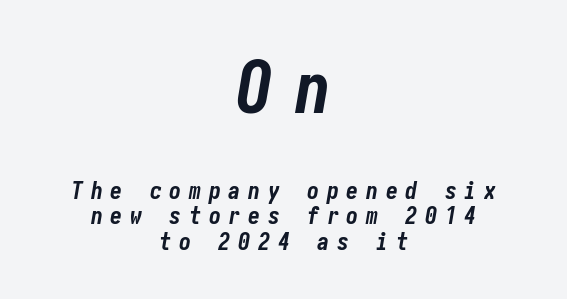
Q: Is the text bold? A: Yes.
Q: Is the text italic (slanted)? A: Yes, it leans right by about 10 degrees.
Q: Is the text underlined? A: No.
Q: How is the paragraph aligned? A: Centered.
Q: Is the spacing between letters normal or unusually wide? A: Unusually wide.
Q: Is the spacing between lines tight, normal or loose? A: Tight.
Q: Which block of text is set in a larger size, the first (top) or the second (bottom)? A: The first (top) one.
Q: Width (condensed, normal, or wide)? A: Condensed.
Q: Stroke contrast? A: Low.
Q: x-height? A: Medium.
